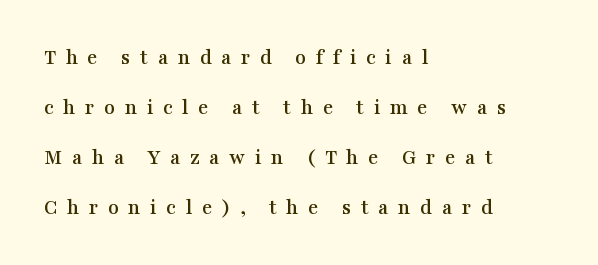
Q: Is the text italic (slanted)? A: No, it is upright.
Q: Is the text underlined? A: No.
Q: How is the paragraph aligned? A: Left-aligned.
Q: Is the spacing between letters normal or unusually wide? A: Unusually wide.
Q: Is the spacing between lines tight, normal or loose? A: Loose.
